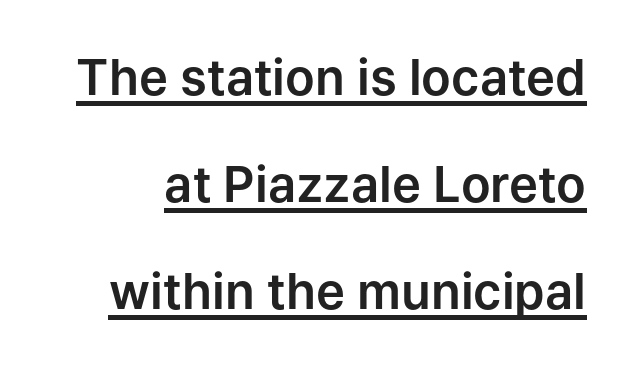
Q: Is the text italic (slanted)? A: No, it is upright.
Q: Is the typeface a serif or a sans-serif typeface? A: Sans-serif.
Q: Is the text underlined? A: Yes.
Q: Is the spacing between letters normal or unusually wide? A: Normal.
Q: Is the spacing between lines tight, normal or loose? A: Loose.
Q: Width (condensed, normal, or wide)? A: Normal.
Q: Stroke contrast? A: Low.
Q: x-height? A: Medium.
Q: Monospaced? A: No.
